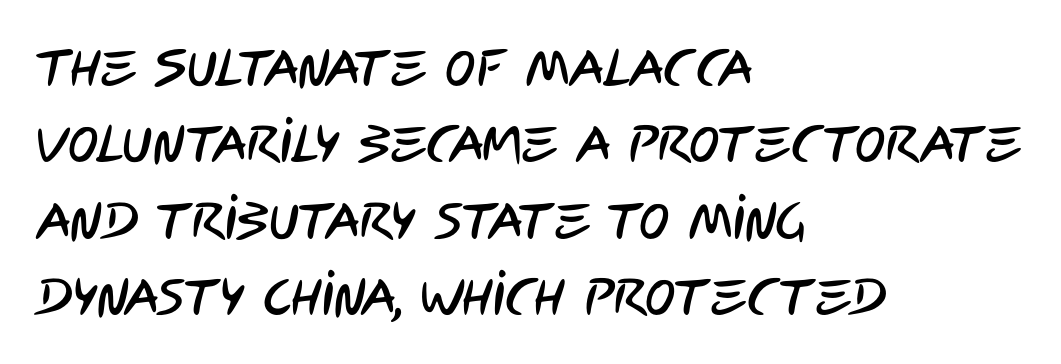
{"serif": "no", "width": "condensed", "stroke_contrast": "low", "x_height": "large", "monospaced": "no", "underline": "no", "align": "left", "line_spacing": "normal", "line_spacing_ratio": 1.5, "letter_spacing": "normal", "letter_spacing_em": 0.0, "glyph_px": 51}
